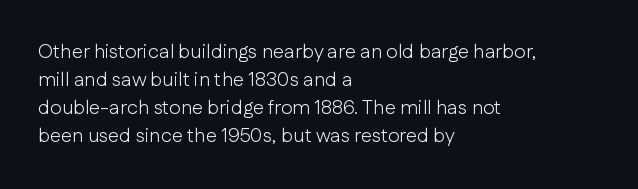
The image shows 20 px text type, upright; set left-aligned, normal line spacing (1.4x), normal letter spacing, not underlined.
